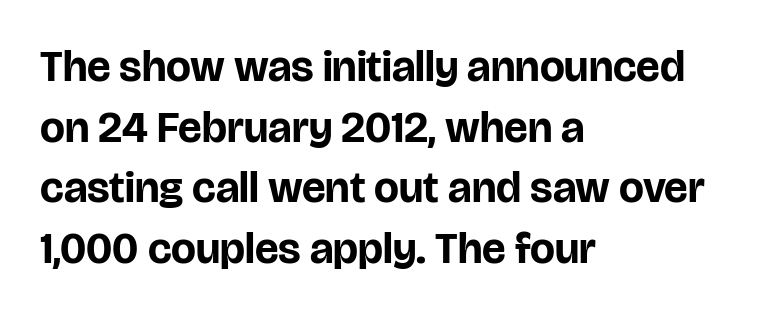
Q: Is the text bold? A: Yes.
Q: Is the text italic (slanted)? A: No, it is upright.
Q: Is the typeface a serif or a sans-serif typeface? A: Sans-serif.
Q: Is the text underlined? A: No.
Q: How is the paragraph aligned? A: Left-aligned.
Q: Is the spacing between letters normal or unusually wide? A: Normal.
Q: Is the spacing between lines tight, normal or loose? A: Normal.
Q: Width (condensed, normal, or wide)? A: Normal.
Q: Stroke contrast? A: Low.
Q: x-height? A: Large.
Q: Monospaced? A: No.
